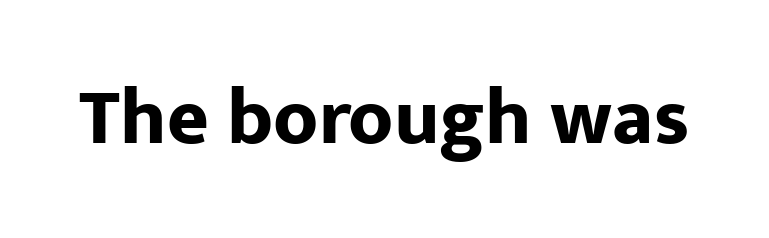
The image shows 80 px bold sans-serif type, upright; set normal letter spacing, not underlined; low stroke contrast and a medium x-height.
